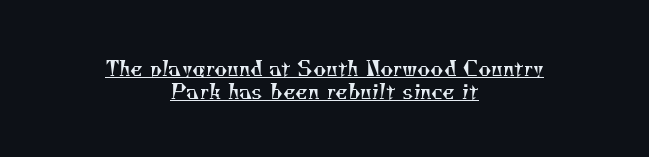
The image shows 20 px text type; set centered, tight line spacing (1.15x), normal letter spacing, underlined.
